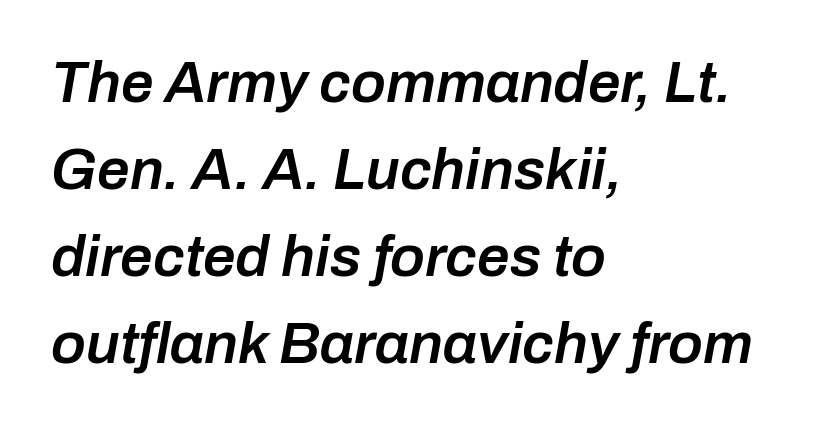
The image shows 58 px semibold type, italic (leaning right); set left-aligned, normal line spacing (1.5x), normal letter spacing, not underlined; low stroke contrast and a medium x-height.
